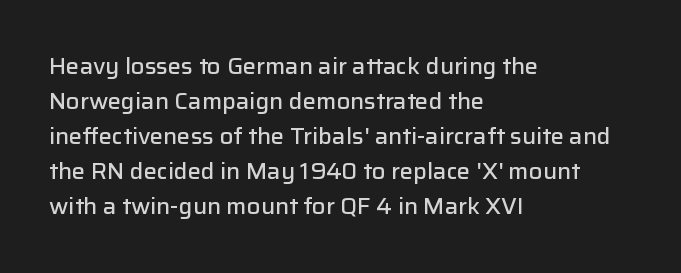
{"italic": "no", "bold": "semi", "underline": "no", "align": "left", "line_spacing": "normal", "line_spacing_ratio": 1.59, "letter_spacing": "normal", "letter_spacing_em": 0.0, "glyph_px": 22}
